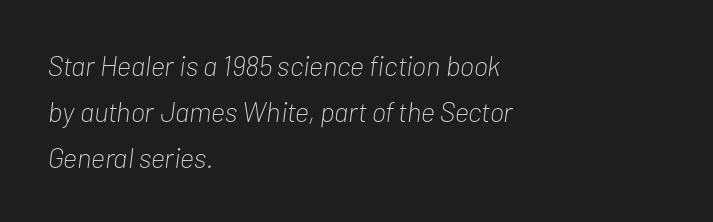
Compared with a centered layout, this one pins lines to the left instead. Style check: oblique. Is the stroke heavy? The answer is a plain regular-or-lighter. Notice how descenders clear the ascenders below comfortably — that's standard leading.
